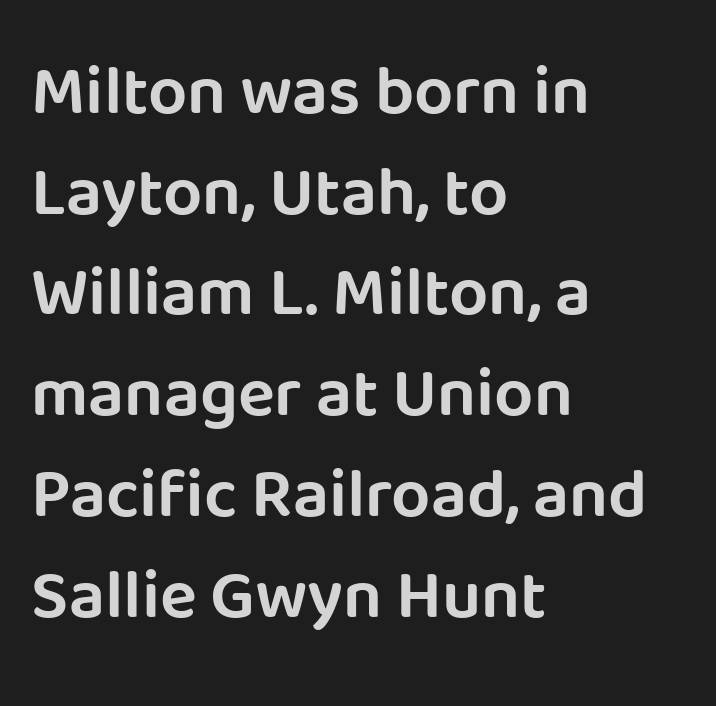
{"serif": "no", "italic": "no", "width": "normal", "stroke_contrast": "low", "x_height": "large", "monospaced": "no", "underline": "no", "align": "left", "line_spacing": "normal", "line_spacing_ratio": 1.46, "letter_spacing": "normal", "letter_spacing_em": 0.0, "glyph_px": 69}
